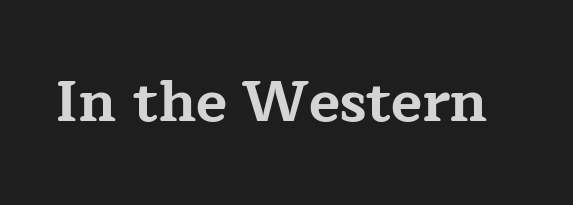
The image shows 57 px bold, wide serif type, upright; set normal letter spacing, not underlined; low stroke contrast and a medium x-height.
